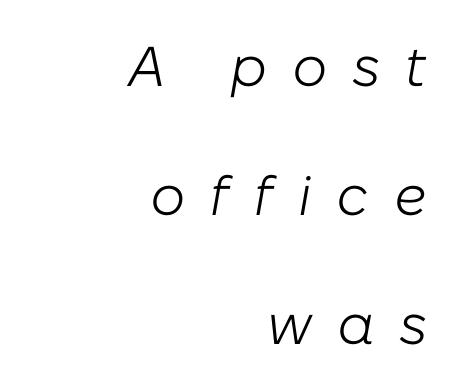
Compared with a flush-left layout, this one pins lines to the opposite, right side. Quick note: interline space is abundant. A typesetter would call this proportional, since set widths differ per character. The space directly below the letters is spotless.
